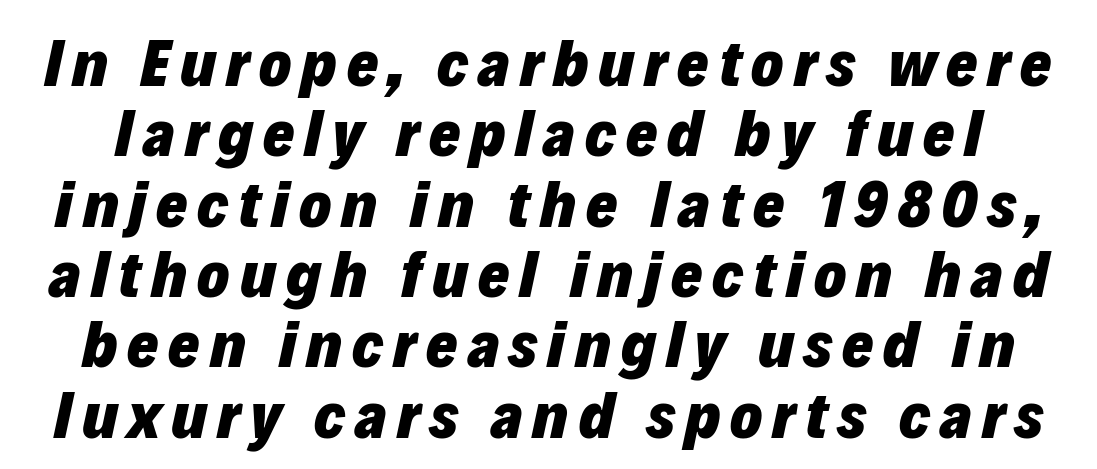
Q: Is the text bold? A: Yes.
Q: Is the text italic (slanted)? A: Yes, it leans right by about 12 degrees.
Q: Is the text underlined? A: No.
Q: Is the spacing between lines tight, normal or loose? A: Tight.
Q: Width (condensed, normal, or wide)? A: Normal.
Q: Stroke contrast? A: Low.
Q: x-height? A: Medium.
Q: Monospaced? A: No.
